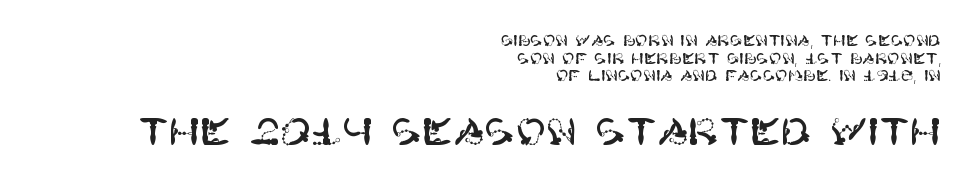
{"serif": "no", "italic": "no", "width": "normal", "stroke_contrast": "high", "x_height": "large", "underline": "no", "align": "right", "line_spacing_ratio": 1.17, "letter_spacing": "normal", "letter_spacing_em": 0.0, "larger_block": "second", "size_ratio": 2.47, "glyph_px": 37}
